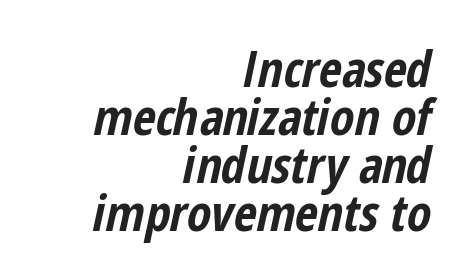
The image shows 50 px bold, condensed type, italic (leaning right); set right-aligned, tight line spacing (0.96x), normal letter spacing, not underlined; low stroke contrast and a medium x-height.
